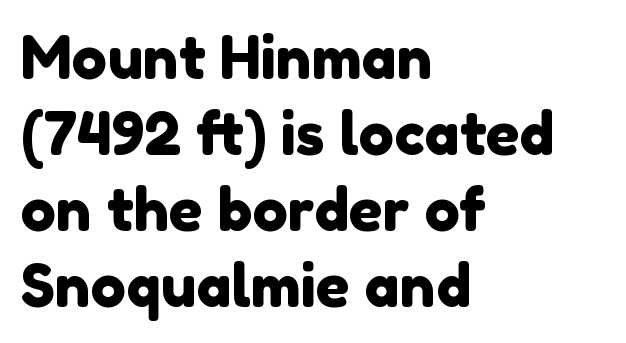
Q: Is the typeface a serif or a sans-serif typeface? A: Sans-serif.
Q: Is the text underlined? A: No.
Q: How is the paragraph aligned? A: Left-aligned.
Q: Is the spacing between letters normal or unusually wide? A: Normal.
Q: Is the spacing between lines tight, normal or loose? A: Normal.
Q: Width (condensed, normal, or wide)? A: Normal.
Q: x-height? A: Medium.
Q: Monospaced? A: No.
